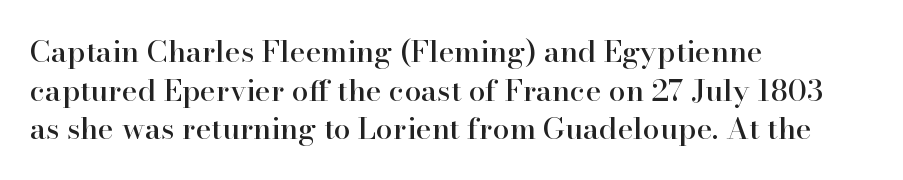
The image shows 30 px serif type, upright; set left-aligned, normal line spacing (1.29x), normal letter spacing, not underlined; high stroke contrast and a small x-height.
